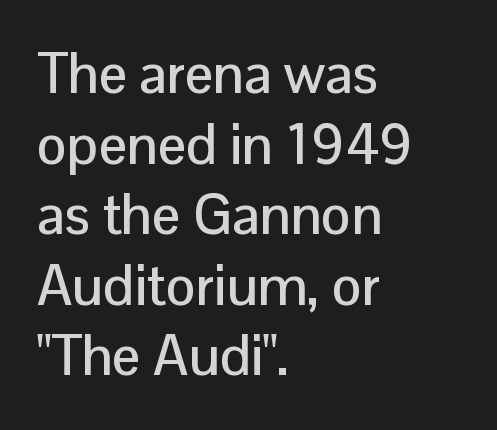
{"serif": "no", "italic": "no", "width": "normal", "stroke_contrast": "low", "x_height": "medium", "monospaced": "no", "underline": "no", "align": "left", "line_spacing": "normal", "line_spacing_ratio": 1.26, "letter_spacing": "normal", "letter_spacing_em": 0.0, "glyph_px": 56}
